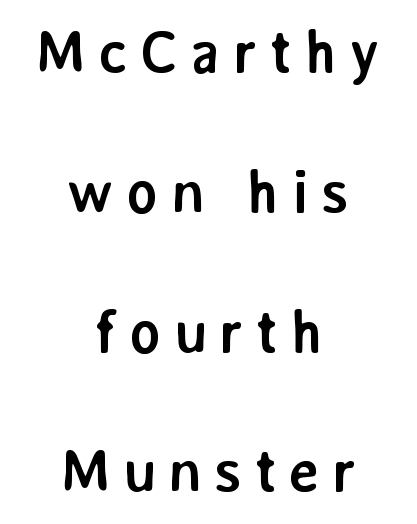
Q: Is the text bold? A: Yes.
Q: Is the text italic (slanted)? A: No, it is upright.
Q: Is the typeface a serif or a sans-serif typeface? A: Sans-serif.
Q: Is the text underlined? A: No.
Q: How is the paragraph aligned? A: Centered.
Q: Is the spacing between letters normal or unusually wide? A: Unusually wide.
Q: Is the spacing between lines tight, normal or loose? A: Loose.
Q: Width (condensed, normal, or wide)? A: Normal.
Q: Stroke contrast? A: Low.
Q: x-height? A: Medium.
Q: Monospaced? A: No.
